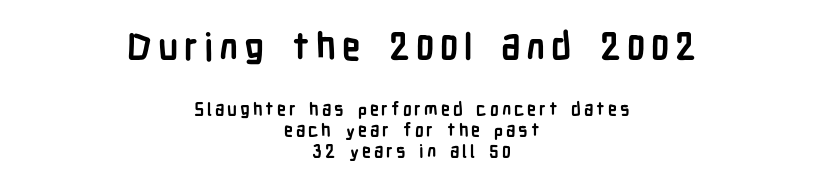
Does the type have serifs? No, each stem ends abruptly. A full-strength bold gives these letters their thick strokes. The block of text is dense from top to bottom, with scant space between rows. These two chunks differ in scale, with the top chunk taking the larger measure. The passage shown is typed in a proportional face where columns would drift.
